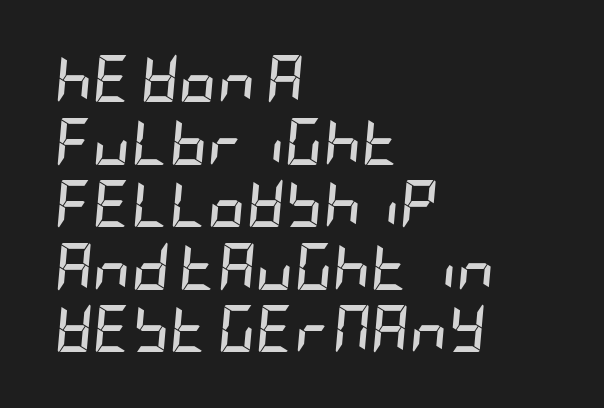
{"italic": "yes", "lean": "right", "slant_degrees": 5, "bold": "yes", "weight": "semibold", "width": "condensed", "stroke_contrast": "low", "x_height": "large", "underline": "no", "align": "left", "line_spacing": "normal", "line_spacing_ratio": 1.33, "letter_spacing": "normal", "letter_spacing_em": 0.0, "glyph_px": 47}
